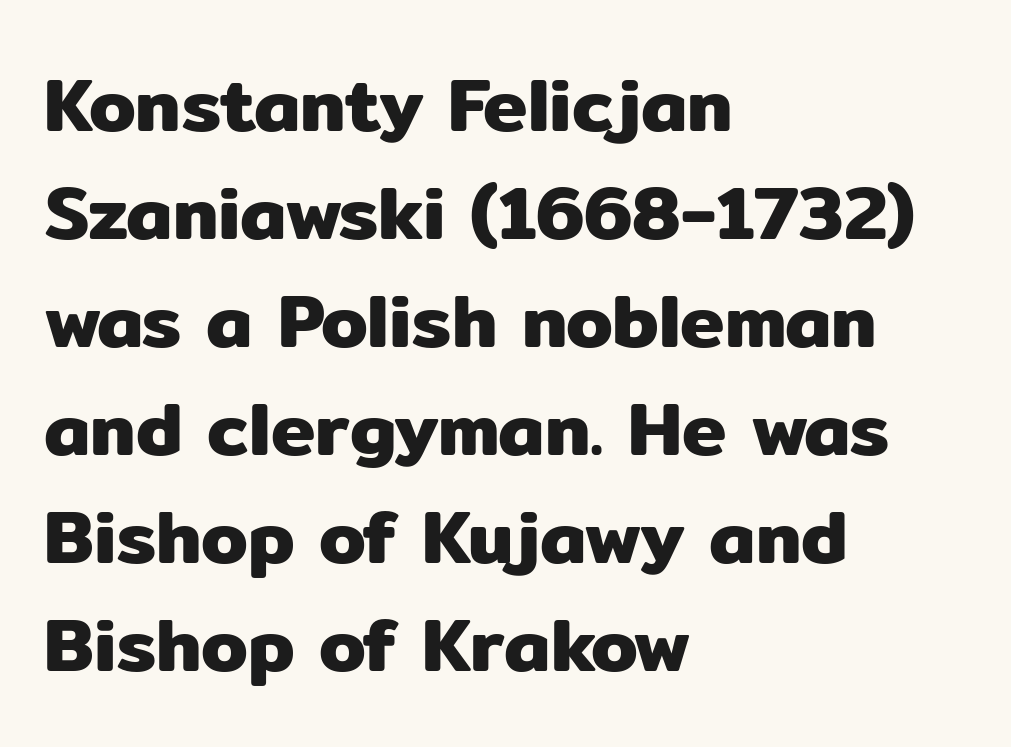
The image shows 75 px sans-serif type, upright; set left-aligned, normal line spacing (1.44x), normal letter spacing, not underlined; low stroke contrast and a medium x-height.
